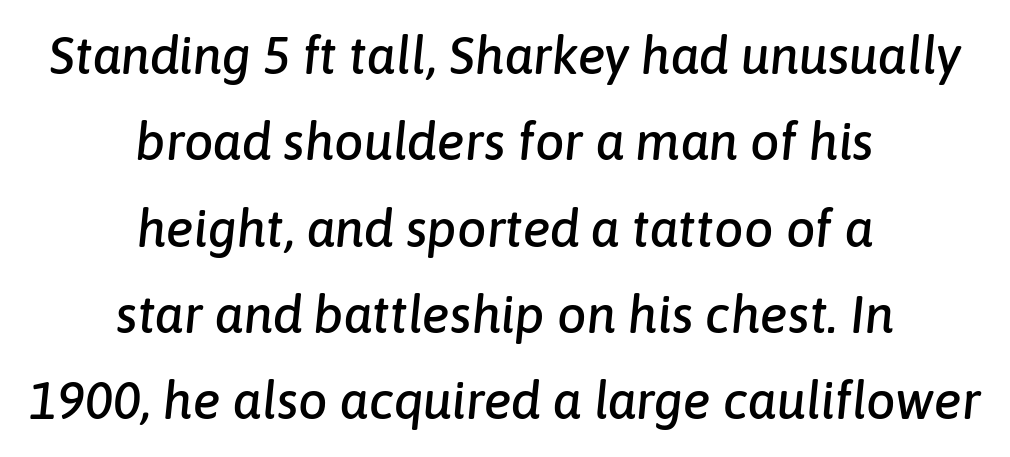
The image shows 52 px text type, italic (leaning right); set centered, normal line spacing (1.66x), normal letter spacing, not underlined; low stroke contrast and a medium x-height.
